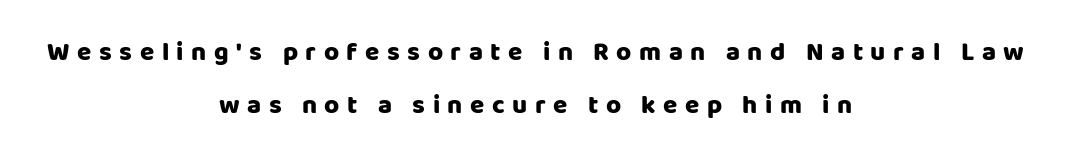
The space directly below the letters is spotless. Posture: straight, roman, zero tilt. You could only call the tracking loose — the letters float apart. A student would call this center alignment; a typographer would say set centered.
